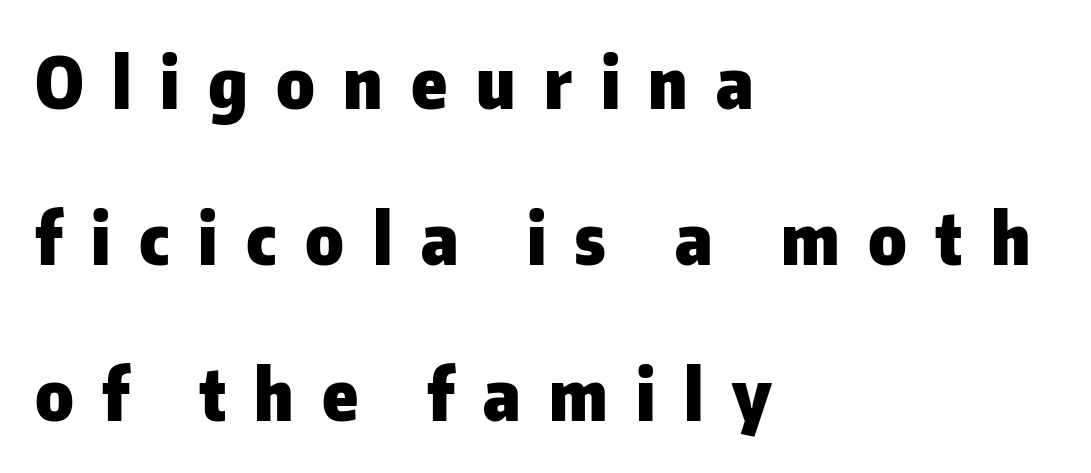
Q: Is the text bold? A: Yes.
Q: Is the text italic (slanted)? A: No, it is upright.
Q: Is the typeface a serif or a sans-serif typeface? A: Sans-serif.
Q: Is the text underlined? A: No.
Q: How is the paragraph aligned? A: Left-aligned.
Q: Is the spacing between letters normal or unusually wide? A: Unusually wide.
Q: Is the spacing between lines tight, normal or loose? A: Loose.
Q: Width (condensed, normal, or wide)? A: Normal.
Q: Stroke contrast? A: Low.
Q: x-height? A: Medium.
Q: Monospaced? A: No.
